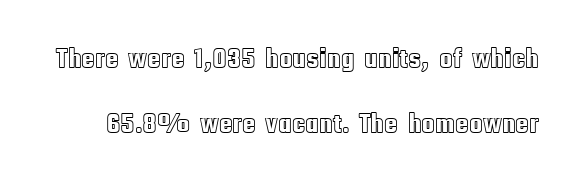
Observe the ordinary spacing: letters are neighbours, not strangers. Type without underlining. Each letter keeps its own natural width here, so spacing adapts to shape. It's the straight-up-and-down kind of type.
